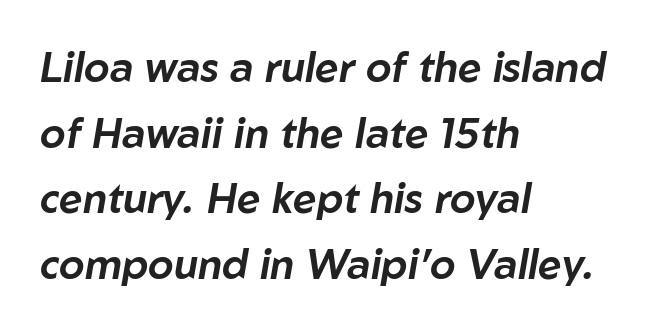
Each letter keeps its own natural width here, so spacing adapts to shape. The foot of each line stays bare and open. The rag falls on the right side of this text block. How would I describe the line gaps? Plain and ordinary. No extra tracking has been applied to these lines.
